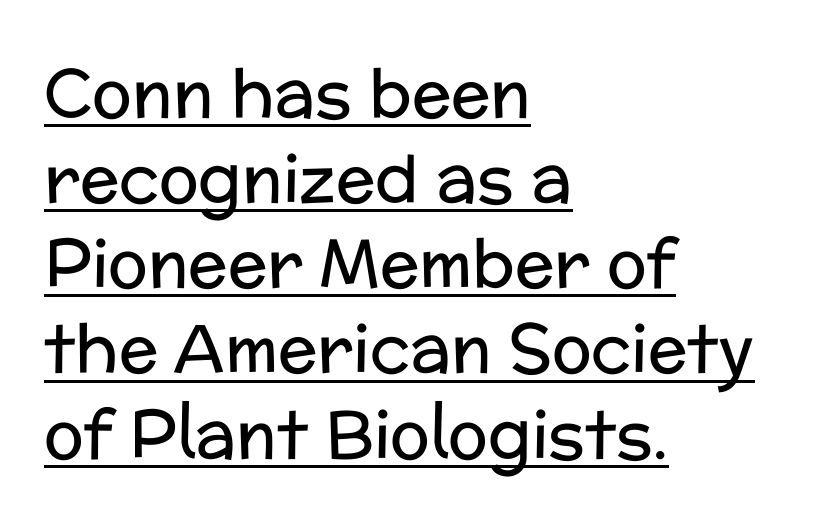
Q: Is the text bold? A: No.
Q: Is the text italic (slanted)? A: No, it is upright.
Q: Is the typeface a serif or a sans-serif typeface? A: Sans-serif.
Q: Is the text underlined? A: Yes.
Q: How is the paragraph aligned? A: Left-aligned.
Q: Is the spacing between letters normal or unusually wide? A: Normal.
Q: Is the spacing between lines tight, normal or loose? A: Normal.
Q: Width (condensed, normal, or wide)? A: Normal.
Q: Stroke contrast? A: Low.
Q: x-height? A: Medium.
Q: Monospaced? A: No.
